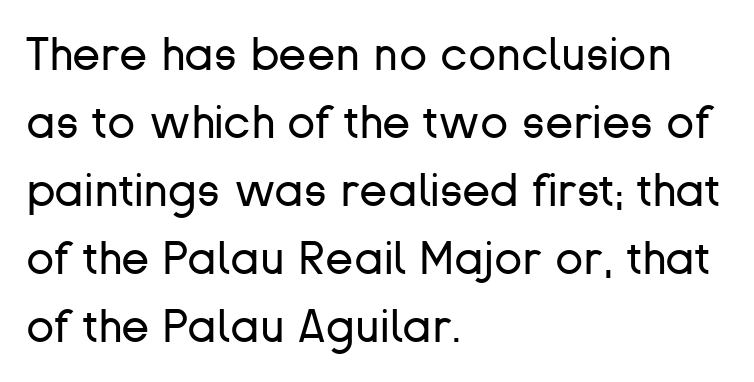
{"serif": "no", "italic": "no", "bold": "no", "weight": "regular", "width": "normal", "stroke_contrast": "low", "x_height": "medium", "monospaced": "no", "underline": "no", "align": "left", "line_spacing": "normal", "line_spacing_ratio": 1.48, "letter_spacing": "normal", "letter_spacing_em": 0.0, "glyph_px": 46}
